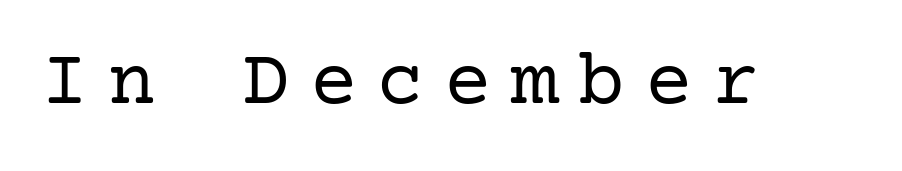
{"serif": "yes", "italic": "no", "bold": "no", "weight": "regular", "width": "normal", "stroke_contrast": "low", "x_height": "medium", "underline": "no", "letter_spacing": "wide", "letter_spacing_em": 0.25, "glyph_px": 79}
